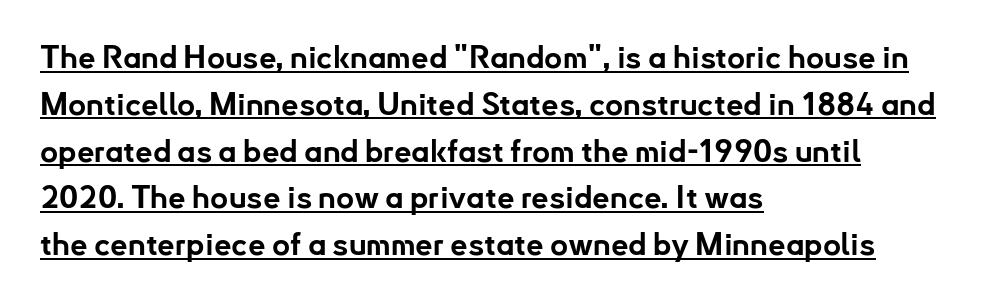
The image shows 31 px bold sans-serif type, upright; set left-aligned, normal line spacing (1.51x), normal letter spacing, underlined; low stroke contrast and a small x-height.
